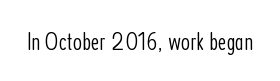
A roman cut, with each character standing at attention. Decoration check: the copy has no underline. The gaps between neighbouring characters are ordinary and unremarkable. Bold? No — there's no thickening of the strokes.
